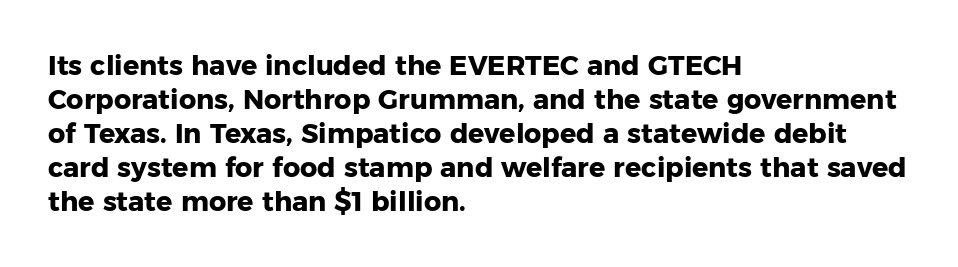
The image shows 27 px bold type, upright; set left-aligned, normal line spacing (1.26x), normal letter spacing, not underlined.
